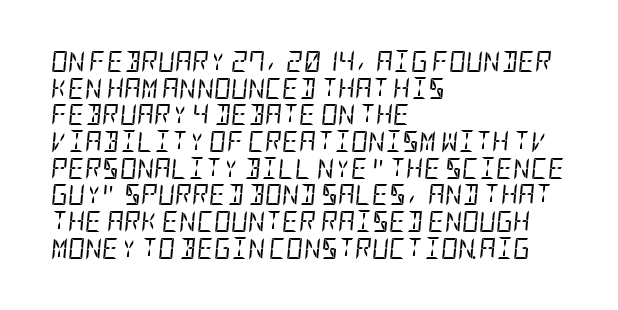
The image shows 21 px text type, italic (leaning right); set left-aligned, normal line spacing (1.27x), normal letter spacing, not underlined.
